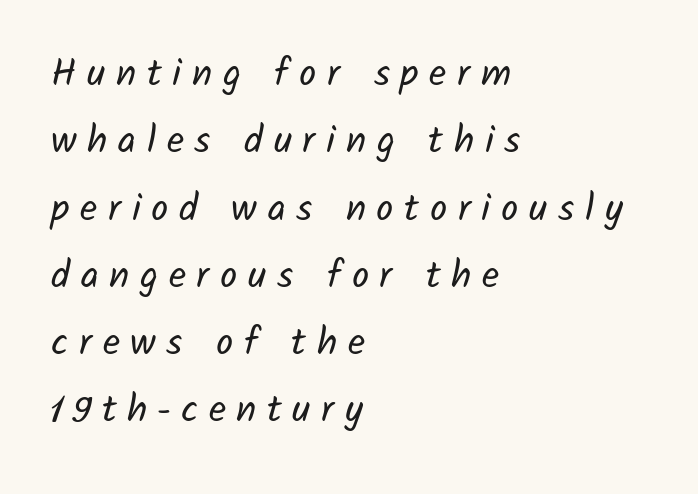
Q: Is the text bold? A: No.
Q: Is the typeface a serif or a sans-serif typeface? A: Sans-serif.
Q: Is the text underlined? A: No.
Q: How is the paragraph aligned? A: Left-aligned.
Q: Is the spacing between letters normal or unusually wide? A: Unusually wide.
Q: Width (condensed, normal, or wide)? A: Normal.
Q: Stroke contrast? A: Low.
Q: x-height? A: Medium.
Q: Monospaced? A: No.
